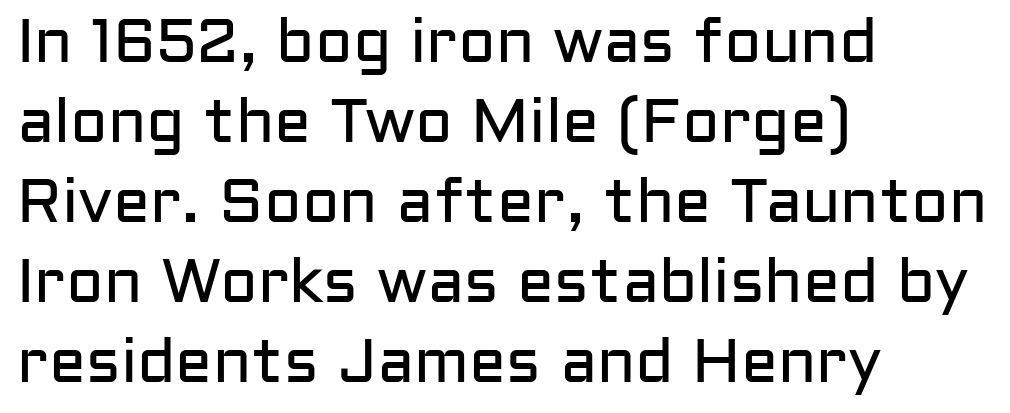
Q: Is the text bold? A: No.
Q: Is the text italic (slanted)? A: No, it is upright.
Q: Is the typeface a serif or a sans-serif typeface? A: Sans-serif.
Q: Is the text underlined? A: No.
Q: How is the paragraph aligned? A: Left-aligned.
Q: Is the spacing between letters normal or unusually wide? A: Normal.
Q: Is the spacing between lines tight, normal or loose? A: Normal.
Q: Width (condensed, normal, or wide)? A: Normal.
Q: Stroke contrast? A: Low.
Q: x-height? A: Medium.
Q: Monospaced? A: No.
